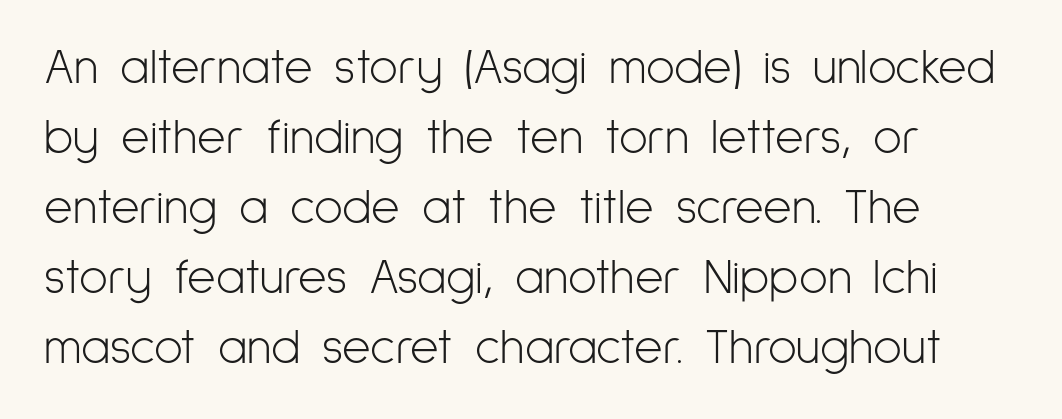
{"serif": "no", "italic": "no", "bold": "no", "weight": "light", "width": "condensed", "stroke_contrast": "low", "x_height": "medium", "monospaced": "no", "underline": "no", "align": "left", "line_spacing": "normal", "line_spacing_ratio": 1.43, "letter_spacing": "normal", "letter_spacing_em": 0.0, "glyph_px": 49}
